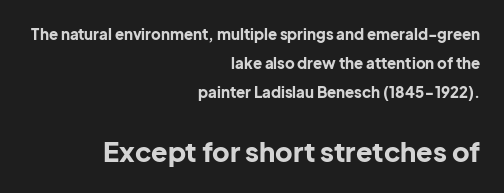
Q: Is the text bold? A: Yes.
Q: Is the text italic (slanted)? A: No, it is upright.
Q: Is the text underlined? A: No.
Q: How is the paragraph aligned? A: Right-aligned.
Q: Is the spacing between letters normal or unusually wide? A: Normal.
Q: Is the spacing between lines tight, normal or loose? A: Loose.
Q: Which block of text is set in a larger size, the first (top) or the second (bottom)? A: The second (bottom) one.
